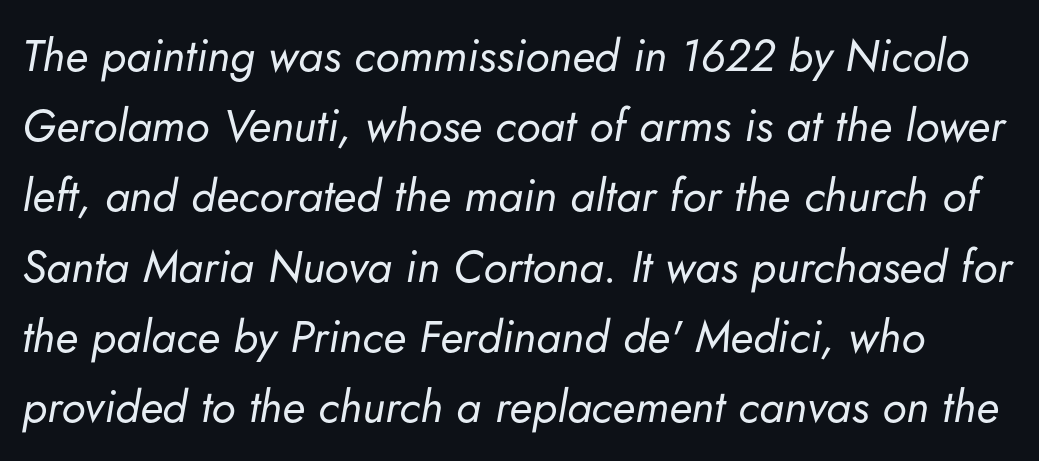
Heft: none added — not bold. These lines are rendered in a variable-pitch font. Check the space under the baseline: it is left empty. Emphasis-style slanted type is in use.
